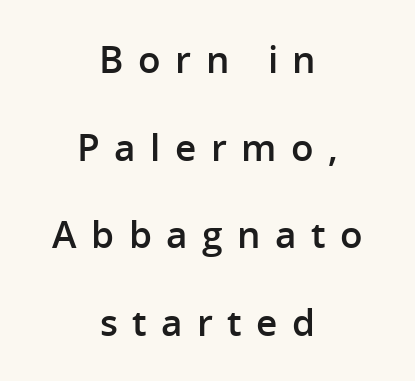
The image shows 37 px semibold sans-serif type, upright; set centered, loose line spacing (2.37x), unusually wide letter spacing (+0.39 em), not underlined; low stroke contrast and a medium x-height.
